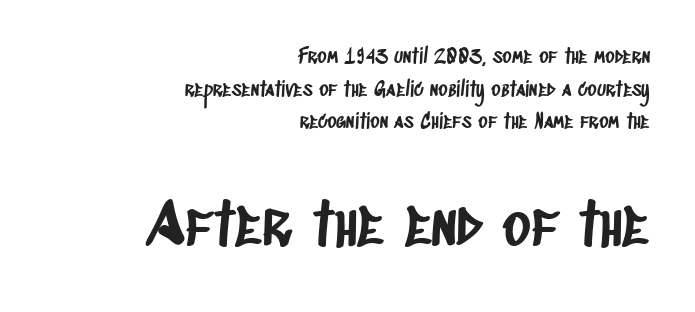
{"serif": "no", "width": "condensed", "stroke_contrast": "low", "x_height": "large", "monospaced": "no", "underline": "no", "align": "right", "line_spacing": "normal", "line_spacing_ratio": 1.63, "letter_spacing": "normal", "letter_spacing_em": 0.0, "larger_block": "second", "size_ratio": 3.0, "glyph_px": 60}
